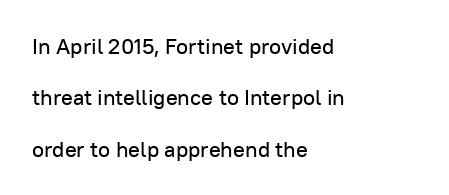
Q: Is the text italic (slanted)? A: No, it is upright.
Q: Is the text underlined? A: No.
Q: How is the paragraph aligned? A: Left-aligned.
Q: Is the spacing between letters normal or unusually wide? A: Normal.
Q: Is the spacing between lines tight, normal or loose? A: Loose.
